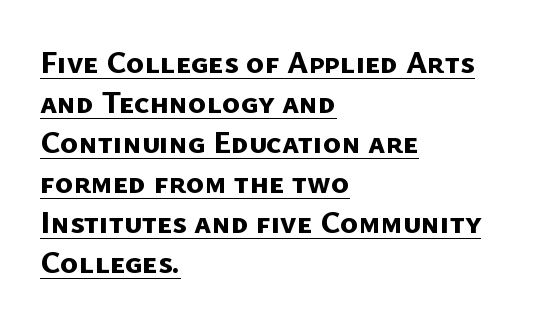
The image shows 31 px bold sans-serif type; set left-aligned, normal line spacing (1.29x), normal letter spacing, underlined; low stroke contrast and a medium x-height.
